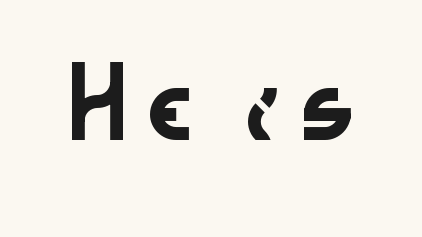
Plain, unruled lines of type. Ascenders rise straight up at ninety degrees. The text was rendered using a sans face with plain stroke endings. Spacing verdict: proportional, widths tailored to each character.
